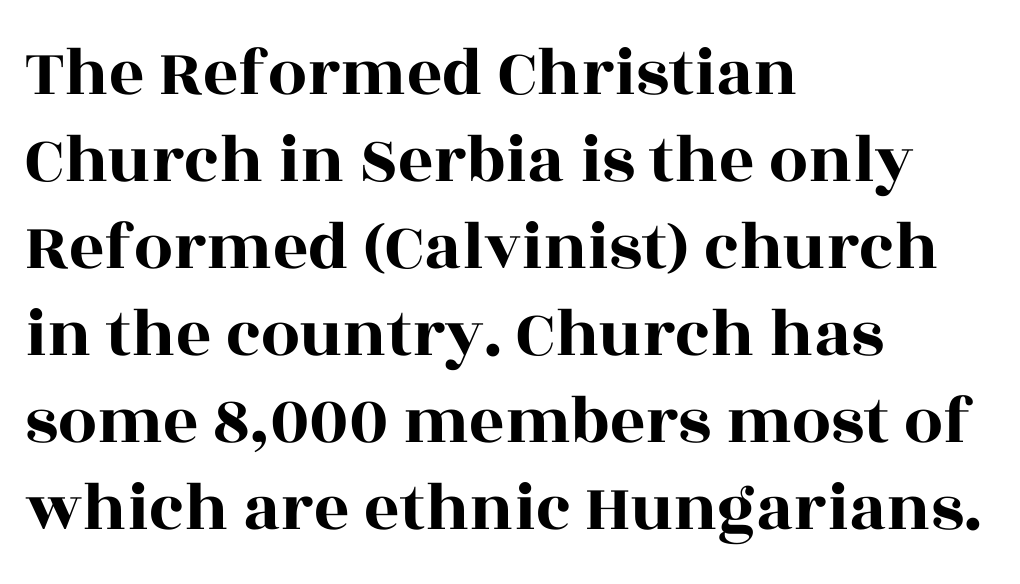
Upright lettering throughout. Check under the words: just untouched page. Do the characters align in a grid? No, the font is proportional. The line texture is even and compact thanks to regular tracking.
